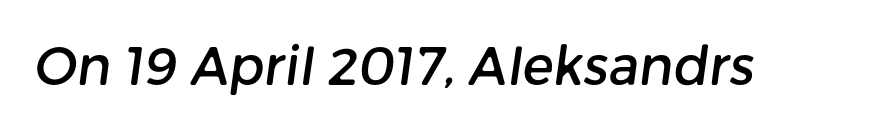
The image shows 52 px sans-serif type; set normal letter spacing, not underlined; low stroke contrast and a medium x-height.
